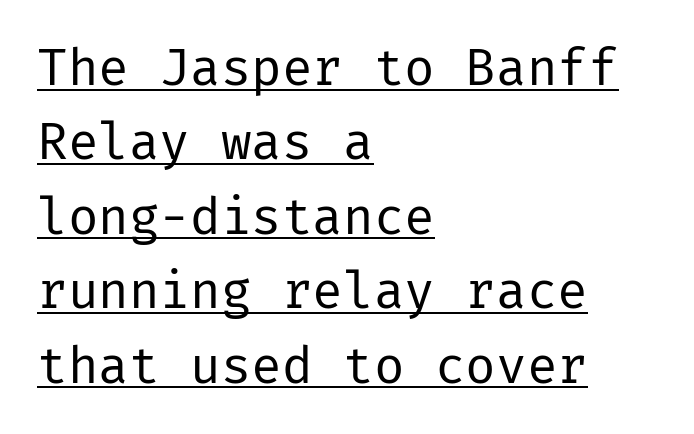
Quick note: not italic, upright. This rendering employs a face without finishing strokes, i.e., a sans-serif. Underline: present. Alignment: flush left. Tracking here is standard; glyphs follow each other at the usual distance.
